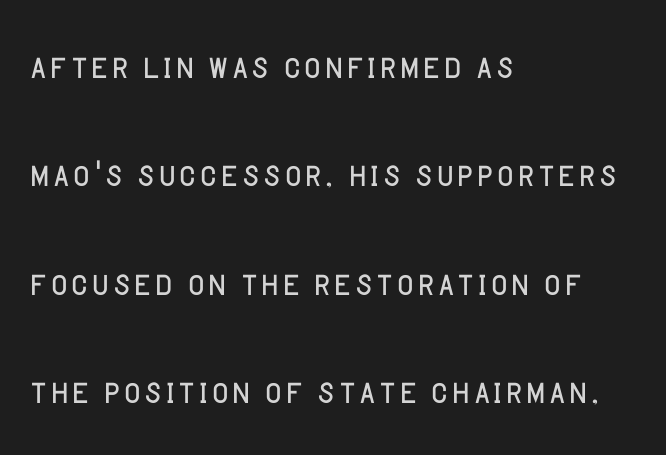
Q: Is the text bold? A: No.
Q: Is the text italic (slanted)? A: No, it is upright.
Q: Is the typeface a serif or a sans-serif typeface? A: Sans-serif.
Q: Is the text underlined? A: No.
Q: How is the paragraph aligned? A: Left-aligned.
Q: Is the spacing between letters normal or unusually wide? A: Normal.
Q: Is the spacing between lines tight, normal or loose? A: Loose.
Q: Width (condensed, normal, or wide)? A: Normal.
Q: Stroke contrast? A: Low.
Q: x-height? A: Large.
Q: Monospaced? A: No.
